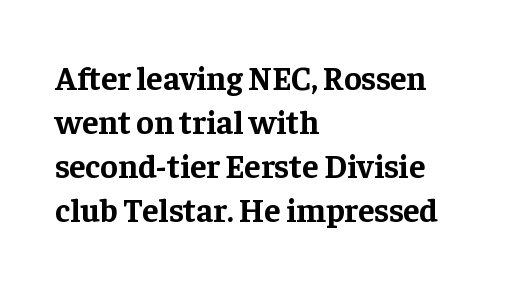
Q: Is the text bold? A: Yes.
Q: Is the text italic (slanted)? A: No, it is upright.
Q: Is the typeface a serif or a sans-serif typeface? A: Serif.
Q: Is the text underlined? A: No.
Q: How is the paragraph aligned? A: Left-aligned.
Q: Is the spacing between letters normal or unusually wide? A: Normal.
Q: Is the spacing between lines tight, normal or loose? A: Normal.
Q: Width (condensed, normal, or wide)? A: Normal.
Q: Stroke contrast? A: Low.
Q: x-height? A: Medium.
Q: Monospaced? A: No.
